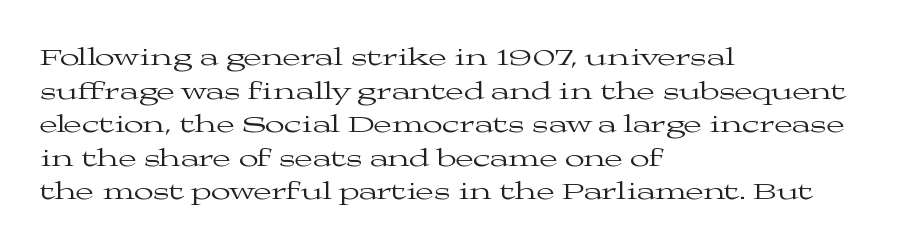
Q: Is the text bold? A: No.
Q: Is the text italic (slanted)? A: No, it is upright.
Q: Is the text underlined? A: No.
Q: How is the paragraph aligned? A: Left-aligned.
Q: Is the spacing between letters normal or unusually wide? A: Normal.
Q: Is the spacing between lines tight, normal or loose? A: Normal.
